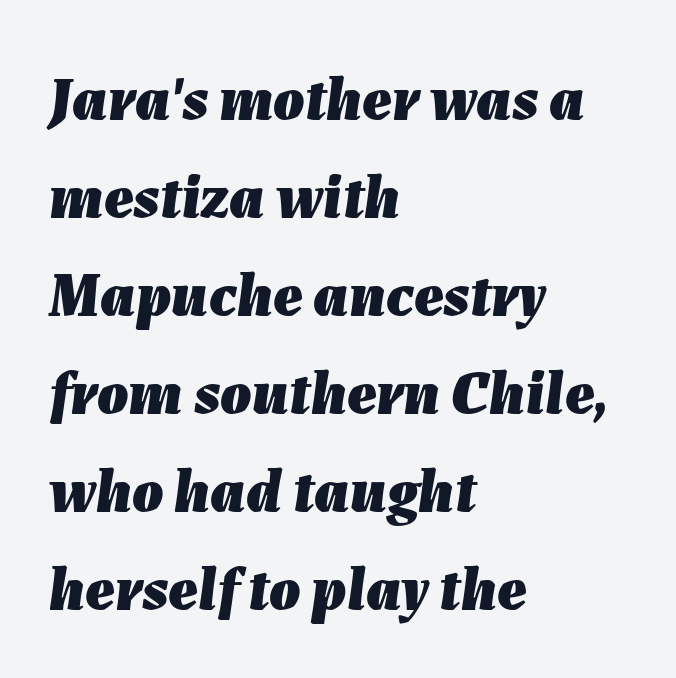
Q: Is the text bold? A: Yes.
Q: Is the text italic (slanted)? A: Yes, it leans right by about 7 degrees.
Q: Is the text underlined? A: No.
Q: How is the paragraph aligned? A: Left-aligned.
Q: Is the spacing between letters normal or unusually wide? A: Normal.
Q: Is the spacing between lines tight, normal or loose? A: Normal.
Q: Width (condensed, normal, or wide)? A: Normal.
Q: Stroke contrast? A: Low.
Q: x-height? A: Medium.
Q: Monospaced? A: No.
